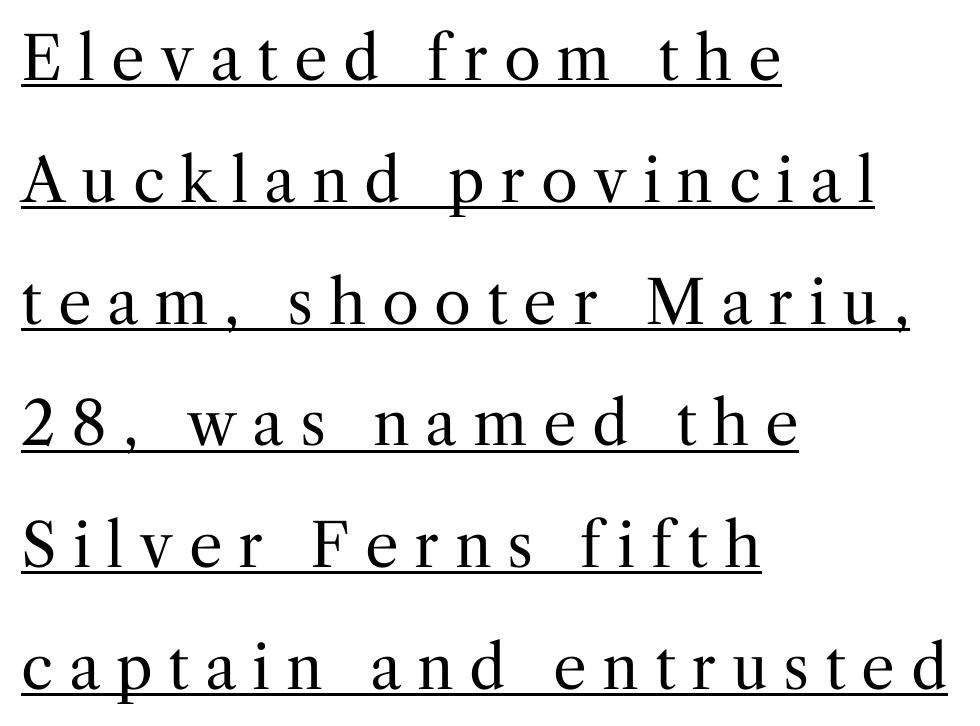
{"serif": "yes", "italic": "no", "bold": "no", "weight": "regular", "width": "normal", "stroke_contrast": "medium", "x_height": "medium", "monospaced": "no", "underline": "yes", "align": "left", "line_spacing": "loose", "line_spacing_ratio": 2.03, "letter_spacing": "wide", "letter_spacing_em": 0.26, "glyph_px": 60}
